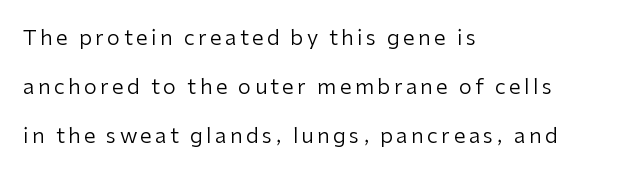
The specimen reads as upright at a glance. Check the space under the baseline: it is left empty. Vertical spacing — loose. The typeface has the unassuming heft of standard copy or less. Casual observation: everything's shoved over to the left.
